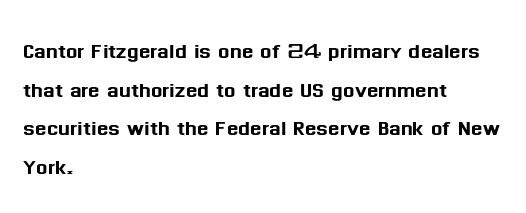
Q: Is the text italic (slanted)? A: No, it is upright.
Q: Is the text underlined? A: No.
Q: How is the paragraph aligned? A: Left-aligned.
Q: Is the spacing between letters normal or unusually wide? A: Normal.
Q: Is the spacing between lines tight, normal or loose? A: Normal.
